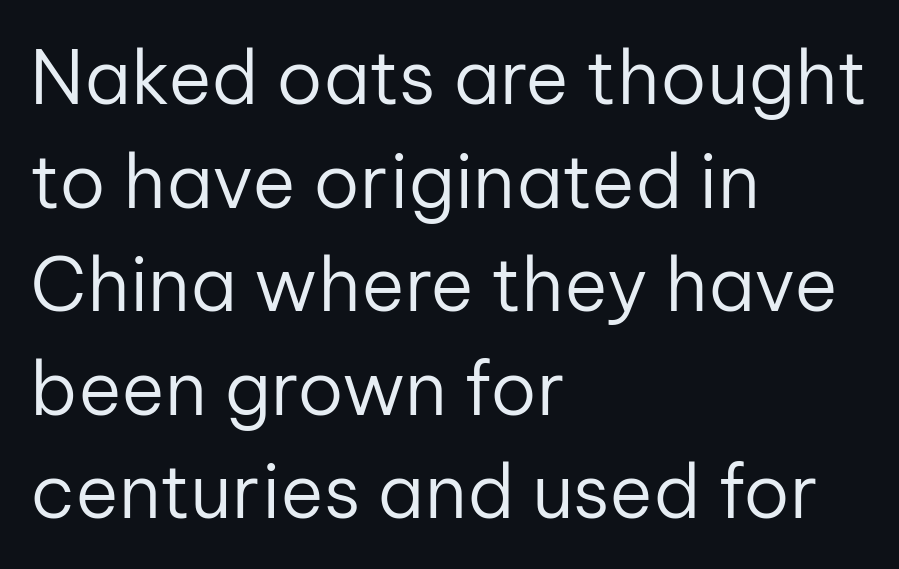
Q: Is the text bold? A: No.
Q: Is the text italic (slanted)? A: No, it is upright.
Q: Is the typeface a serif or a sans-serif typeface? A: Sans-serif.
Q: Is the text underlined? A: No.
Q: How is the paragraph aligned? A: Left-aligned.
Q: Is the spacing between letters normal or unusually wide? A: Normal.
Q: Is the spacing between lines tight, normal or loose? A: Normal.
Q: Width (condensed, normal, or wide)? A: Normal.
Q: Stroke contrast? A: Low.
Q: x-height? A: Medium.
Q: Monospaced? A: No.
